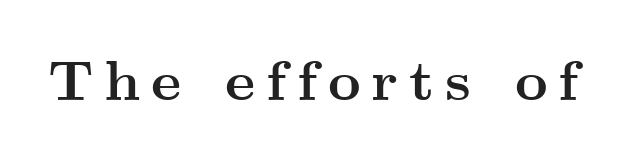
The image shows 57 px semibold, wide serif type, upright; set not underlined; medium stroke contrast and a small x-height.
